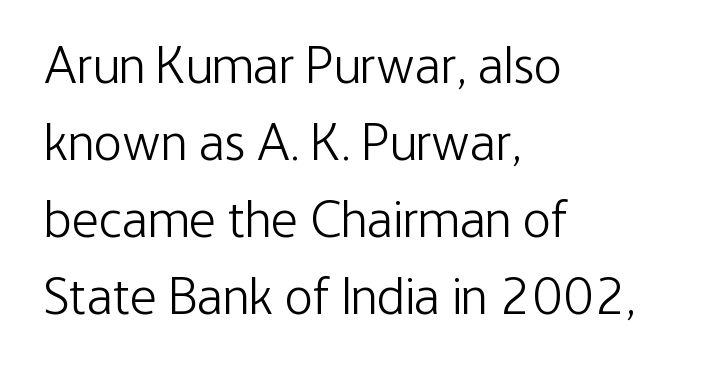
Underline: absent. The line-height multiplier appears to be the usual default. The weight would be labelled regular, book, light, or lighter still. The lettering stays uniformly vertical, giving the passage a roman look. This sample has the flowing, uneven cadence of proportional lettering. Spacing between characters is what you'd get straight out of the box.
